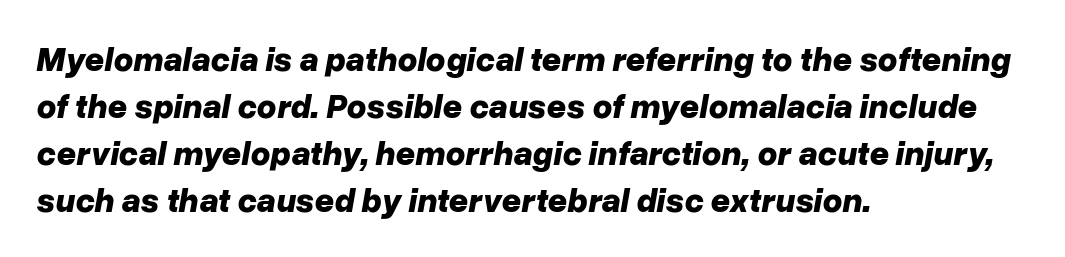
{"italic": "yes", "lean": "right", "slant_degrees": 10, "bold": "yes", "weight": "bold", "width": "normal", "stroke_contrast": "low", "x_height": "medium", "monospaced": "no", "underline": "no", "align": "left", "line_spacing": "normal", "line_spacing_ratio": 1.38, "letter_spacing": "normal", "letter_spacing_em": 0.0, "glyph_px": 34}
